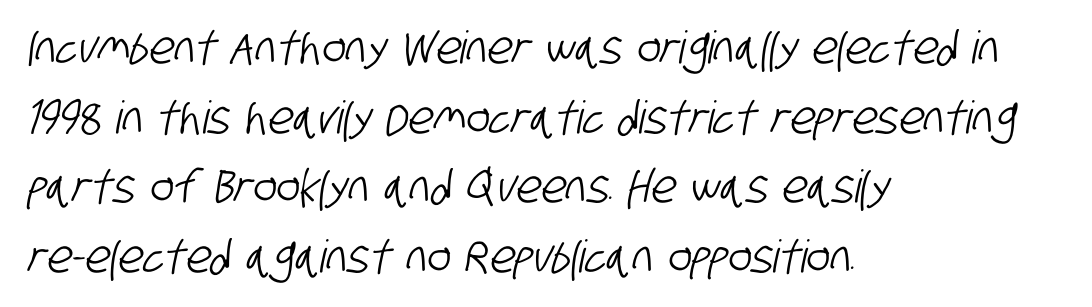
Q: Is the typeface a serif or a sans-serif typeface? A: Sans-serif.
Q: Is the text underlined? A: No.
Q: How is the paragraph aligned? A: Left-aligned.
Q: Is the spacing between letters normal or unusually wide? A: Normal.
Q: Is the spacing between lines tight, normal or loose? A: Normal.
Q: Width (condensed, normal, or wide)? A: Condensed.
Q: Stroke contrast? A: Low.
Q: x-height? A: Large.
Q: Monospaced? A: No.
